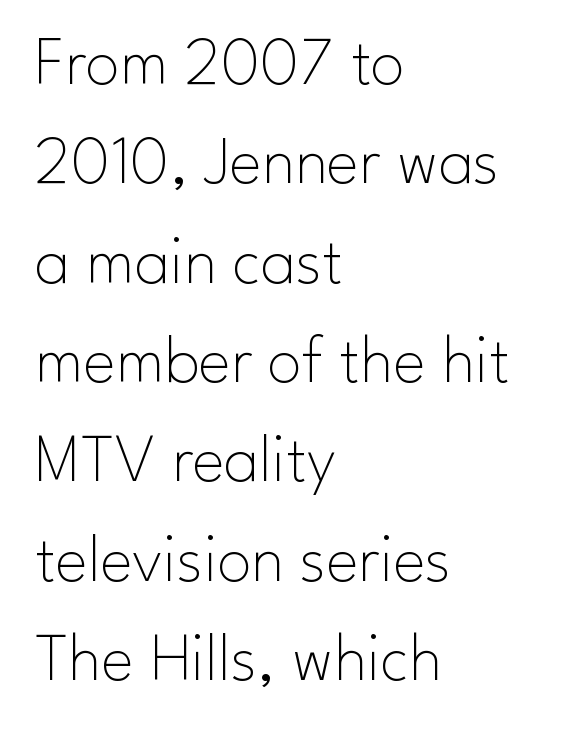
If you drew a ruler down the left edge, every line would touch it. Is this a sans? Yes — the strokes have no serifs. Posture: straight, roman, zero tilt. Students, observe: this is what conventionally led text looks like. Think of a printed novel: that variable character pitch is what you see here. The rendering keeps characters at their native spacing.
